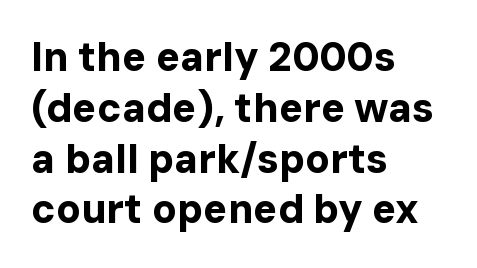
The image shows 40 px bold sans-serif type, upright; set left-aligned, normal line spacing (1.27x), normal letter spacing, not underlined; low stroke contrast and a medium x-height.
